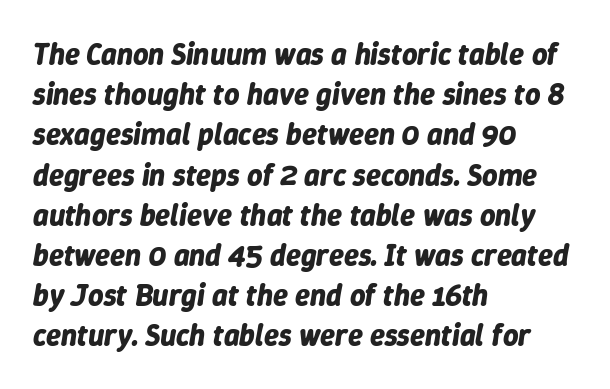
Q: Is the text bold? A: Yes.
Q: Is the text italic (slanted)? A: Yes, it leans right by about 9 degrees.
Q: Is the text underlined? A: No.
Q: How is the paragraph aligned? A: Left-aligned.
Q: Is the spacing between letters normal or unusually wide? A: Normal.
Q: Is the spacing between lines tight, normal or loose? A: Normal.
Q: Width (condensed, normal, or wide)? A: Normal.
Q: Stroke contrast? A: Low.
Q: x-height? A: Medium.
Q: Monospaced? A: No.
